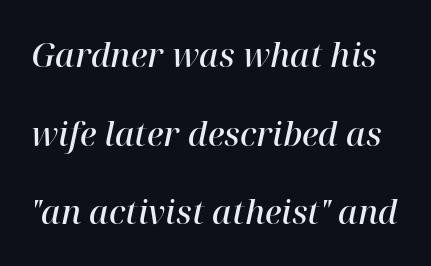
{"serif": "yes", "italic": "yes", "lean": "right", "slant_degrees": 12, "bold": "semi", "weight": "semibold", "width": "normal", "stroke_contrast": "high", "x_height": "medium", "monospaced": "no", "underline": "no", "line_spacing": "loose", "line_spacing_ratio": 2.38, "letter_spacing": "normal", "letter_spacing_em": 0.0, "glyph_px": 33}
